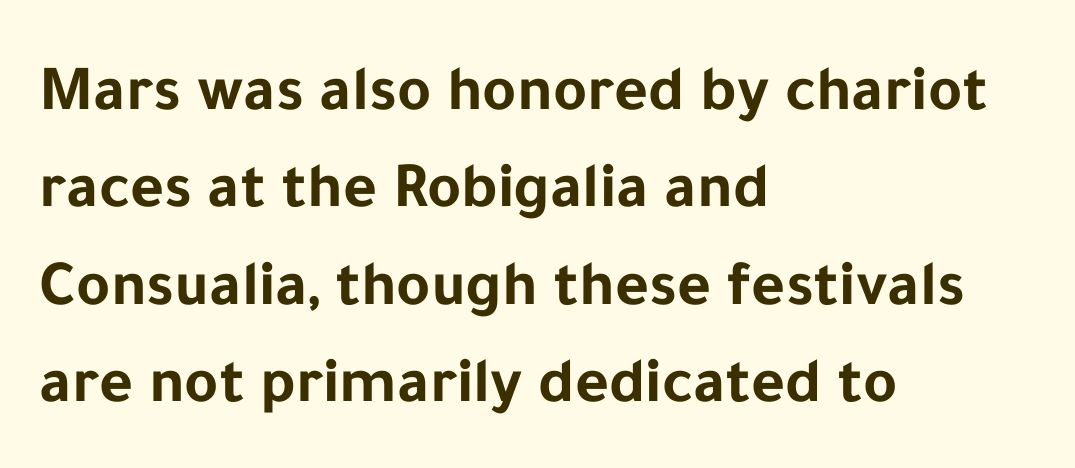
The image shows 65 px bold sans-serif type, upright; set left-aligned, normal line spacing (1.5x), normal letter spacing, not underlined; low stroke contrast and a medium x-height.
